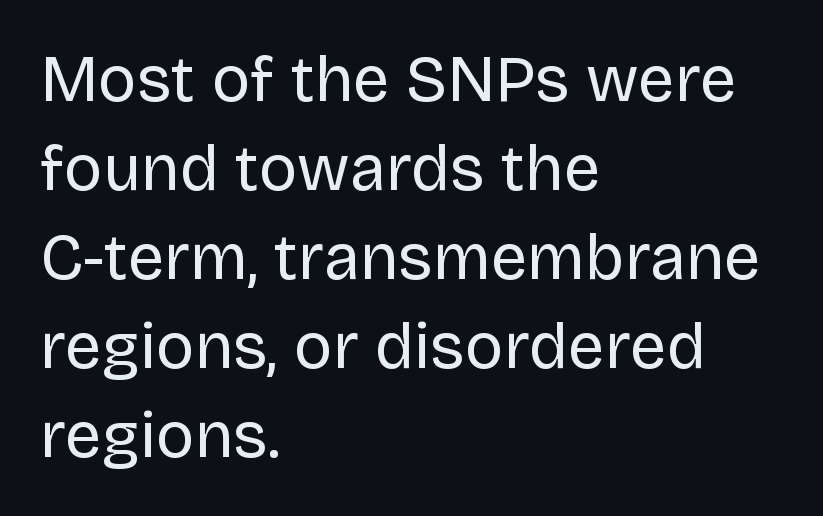
Q: Is the text bold? A: No.
Q: Is the text italic (slanted)? A: No, it is upright.
Q: Is the typeface a serif or a sans-serif typeface? A: Sans-serif.
Q: Is the text underlined? A: No.
Q: How is the paragraph aligned? A: Left-aligned.
Q: Is the spacing between letters normal or unusually wide? A: Normal.
Q: Is the spacing between lines tight, normal or loose? A: Normal.
Q: Width (condensed, normal, or wide)? A: Normal.
Q: Stroke contrast? A: Low.
Q: x-height? A: Large.
Q: Monospaced? A: No.
